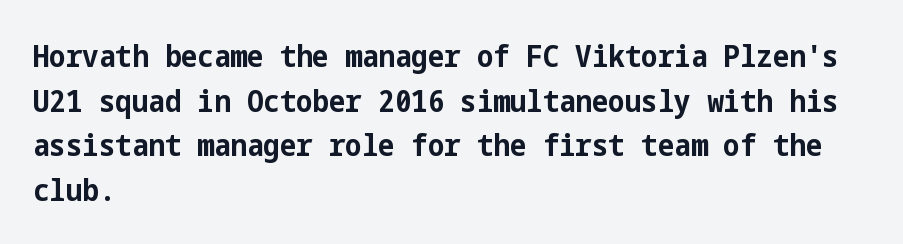
{"serif": "no", "italic": "no", "bold": "yes", "weight": "bold", "width": "condensed", "stroke_contrast": "low", "x_height": "medium", "underline": "no", "align": "left", "line_spacing": "normal", "line_spacing_ratio": 1.44, "letter_spacing": "normal", "letter_spacing_em": 0.0, "glyph_px": 31}
